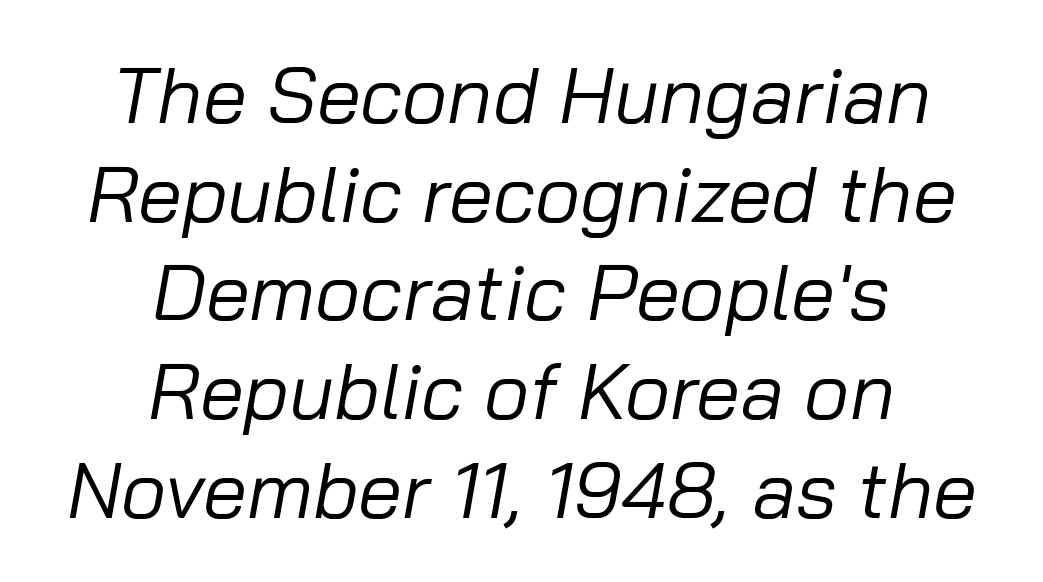
The image shows 79 px regular-weight type, italic (leaning right); set centered, normal line spacing (1.25x), normal letter spacing, not underlined; low stroke contrast and a medium x-height.
